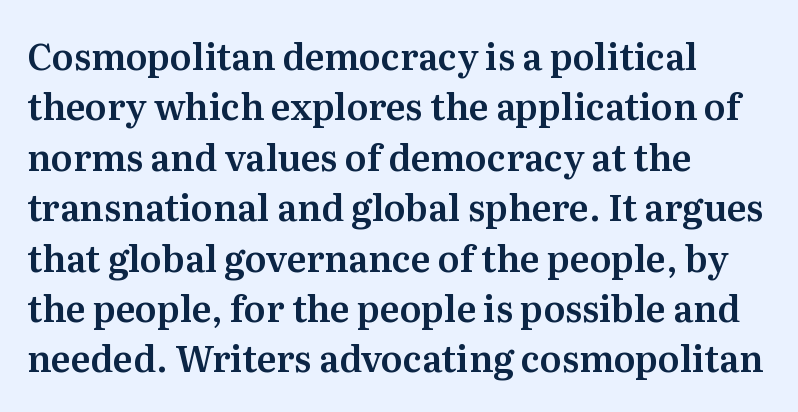
{"serif": "yes", "italic": "no", "width": "normal", "stroke_contrast": "medium", "x_height": "medium", "monospaced": "no", "underline": "no", "align": "left", "line_spacing": "normal", "line_spacing_ratio": 1.4, "letter_spacing": "normal", "letter_spacing_em": 0.0, "glyph_px": 36}
